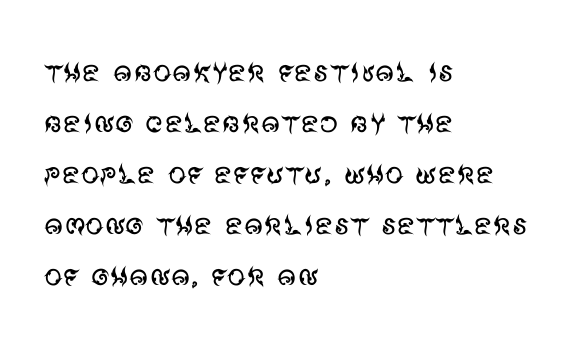
The rendering uses natural spacing where letterforms have individual widths. Does the leading feel generous? No, just average. Type without underlining. Heaviness? Minimal to ordinary, like unemphasized prose. This sample uses a sans-serif face. Do the letters lean? They stand straight.
